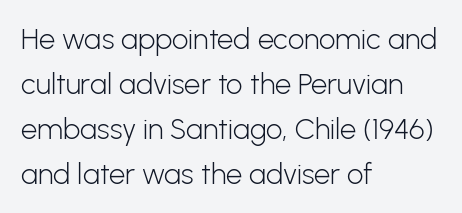
Stroke thickness stays within the range of a standard reading face or lighter. Clear beneath every line of the passage. A normal amount of white space separates one row of letters from the next. Horizontally, the lines are justified to the leading edge only.
